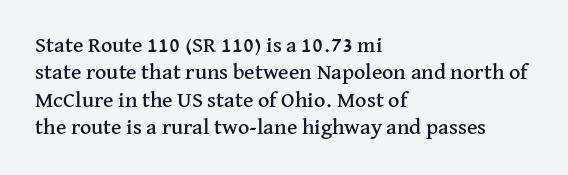
{"italic": "no", "underline": "no", "align": "left", "line_spacing": "normal", "line_spacing_ratio": 1.25, "letter_spacing": "normal", "letter_spacing_em": 0.0, "glyph_px": 22}
